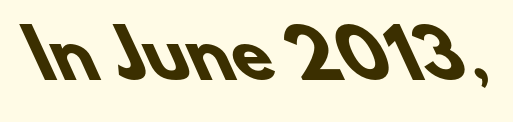
Q: Is the text bold? A: Yes.
Q: Is the typeface a serif or a sans-serif typeface? A: Sans-serif.
Q: Is the text underlined? A: No.
Q: Is the spacing between letters normal or unusually wide? A: Normal.
Q: Width (condensed, normal, or wide)? A: Normal.
Q: Stroke contrast? A: Low.
Q: x-height? A: Small.
Q: Monospaced? A: No.
